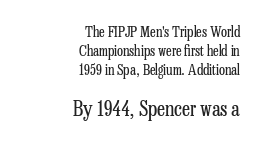
{"italic": "no", "bold": "no", "underline": "no", "align": "right", "line_spacing": "normal", "line_spacing_ratio": 1.34, "letter_spacing": "normal", "letter_spacing_em": 0.0, "larger_block": "second", "size_ratio": 1.43, "glyph_px": 20}
